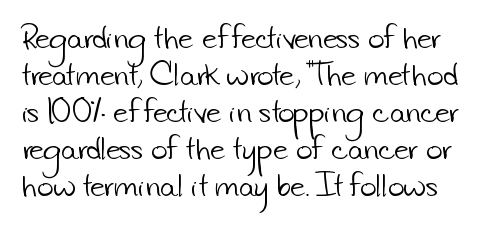
{"serif": "no", "bold": "no", "weight": "light", "width": "normal", "stroke_contrast": "low", "x_height": "small", "monospaced": "no", "underline": "no", "line_spacing": "normal", "line_spacing_ratio": 1.32, "letter_spacing": "normal", "letter_spacing_em": 0.0, "glyph_px": 28}
